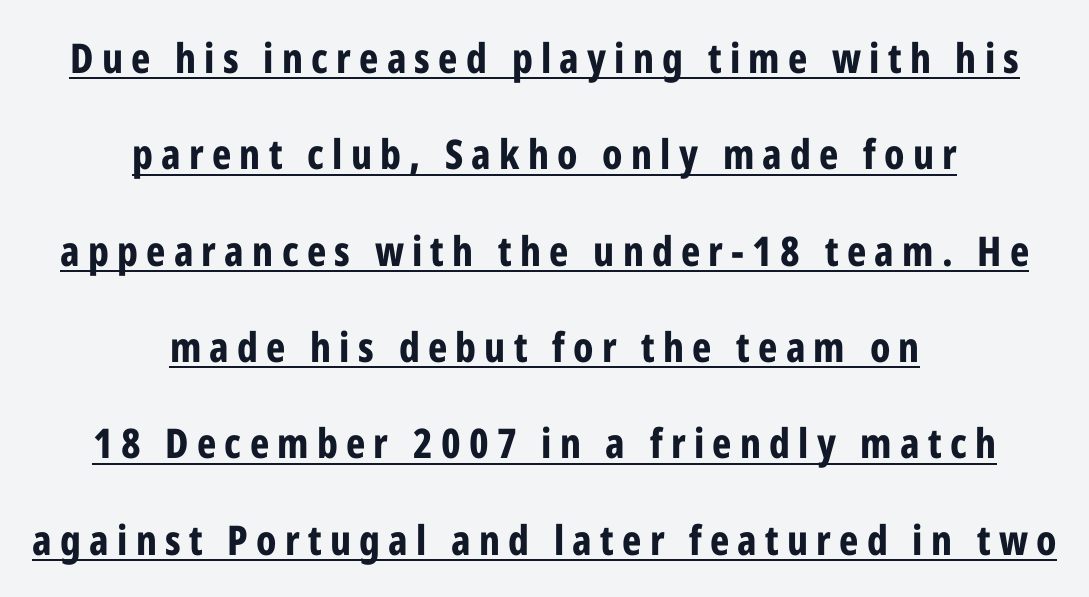
{"serif": "no", "italic": "no", "bold": "yes", "weight": "bold", "width": "condensed", "stroke_contrast": "low", "x_height": "medium", "monospaced": "no", "underline": "yes", "align": "center", "line_spacing": "loose", "line_spacing_ratio": 2.35, "letter_spacing": "wide", "letter_spacing_em": 0.2, "glyph_px": 41}
